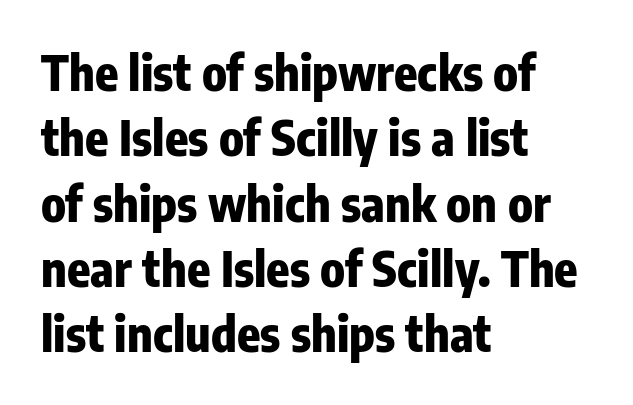
The image shows 48 px heavy, condensed sans-serif type, upright; set left-aligned, normal line spacing (1.36x), normal letter spacing, not underlined; low stroke contrast and a medium x-height.
